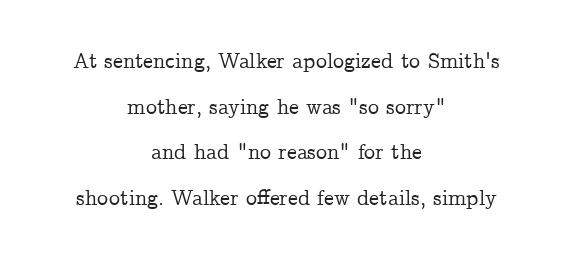
The image shows 22 px text type, upright; set centered, loose line spacing (2.07x), normal letter spacing, not underlined.
